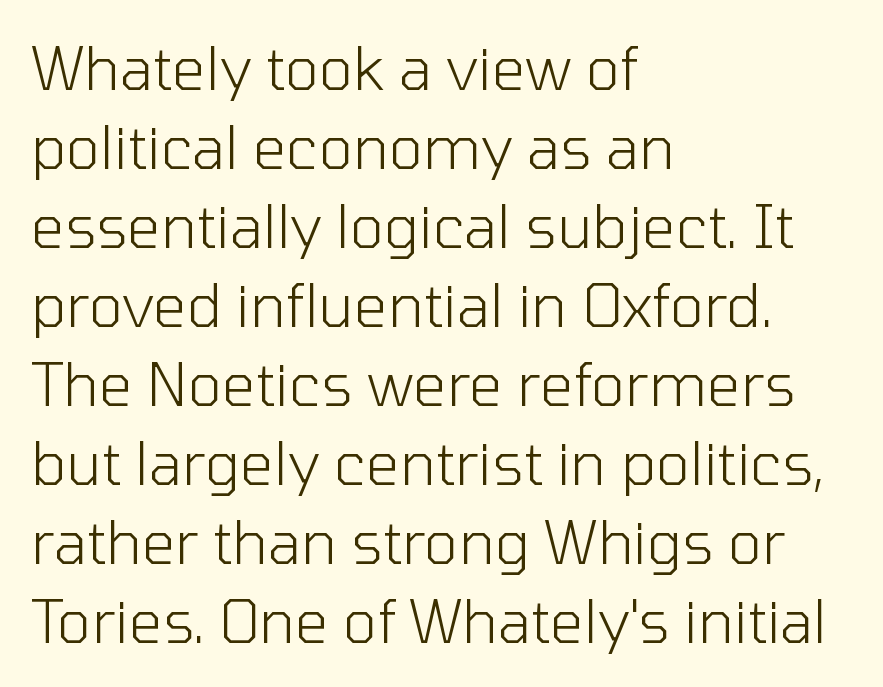
The image shows 59 px light sans-serif type, upright; set left-aligned, normal line spacing (1.34x), normal letter spacing, not underlined; low stroke contrast and a medium x-height.
